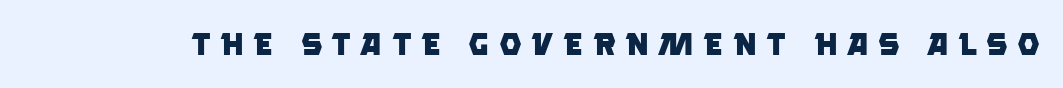
Q: Is the text bold? A: Yes.
Q: Is the typeface a serif or a sans-serif typeface? A: Sans-serif.
Q: Is the text underlined? A: No.
Q: Is the spacing between letters normal or unusually wide? A: Unusually wide.
Q: Width (condensed, normal, or wide)? A: Normal.
Q: Stroke contrast? A: Low.
Q: x-height? A: Large.
Q: Monospaced? A: No.
